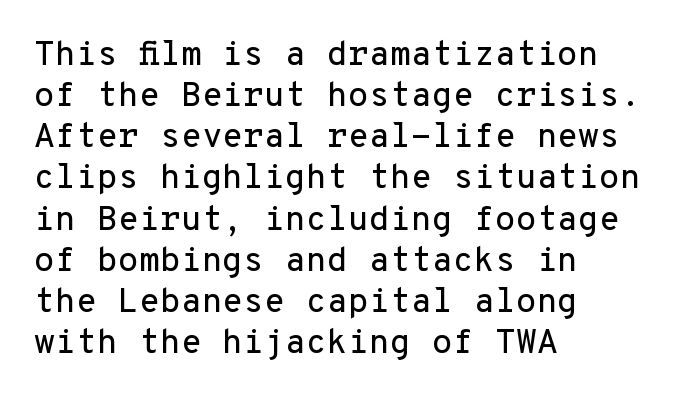
{"serif": "no", "italic": "no", "width": "normal", "stroke_contrast": "low", "x_height": "medium", "monospaced": "yes", "underline": "no", "align": "left", "line_spacing_ratio": 1.21, "letter_spacing": "normal", "letter_spacing_em": 0.0, "glyph_px": 34}
